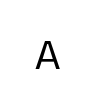
The typography opts for an upright posture over an oblique one. A clean baseline with only descenders dipping below it. The letters carry no serifs — their stems end cleanly without finishing strokes. A quiet, ordinary-to-light weight characterises the typeface. The passage shown is typed in a proportional face where columns would drift. Substantial extra tracking has been applied to these lines.
